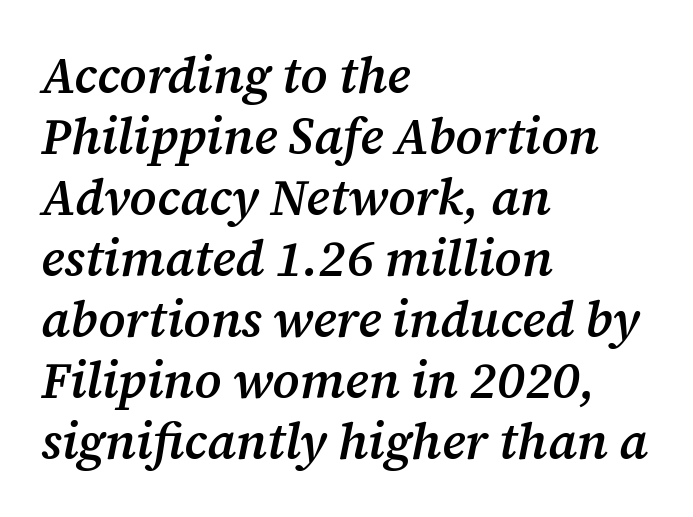
{"serif": "yes", "italic": "yes", "lean": "right", "slant_degrees": 12, "bold": "semi", "weight": "semibold", "width": "normal", "stroke_contrast": "medium", "x_height": "medium", "monospaced": "no", "underline": "no", "align": "left", "line_spacing_ratio": 1.22, "letter_spacing": "normal", "letter_spacing_em": 0.0, "glyph_px": 50}
